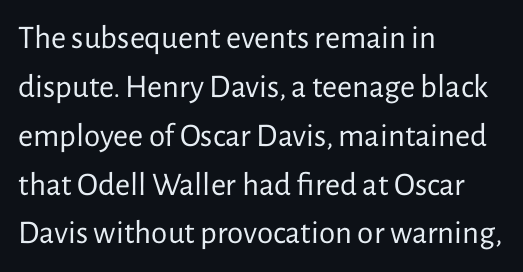
Q: Is the text bold? A: No.
Q: Is the text italic (slanted)? A: No, it is upright.
Q: Is the typeface a serif or a sans-serif typeface? A: Sans-serif.
Q: Is the text underlined? A: No.
Q: How is the paragraph aligned? A: Left-aligned.
Q: Is the spacing between letters normal or unusually wide? A: Normal.
Q: Is the spacing between lines tight, normal or loose? A: Normal.
Q: Width (condensed, normal, or wide)? A: Normal.
Q: Stroke contrast? A: Low.
Q: x-height? A: Medium.
Q: Monospaced? A: No.
